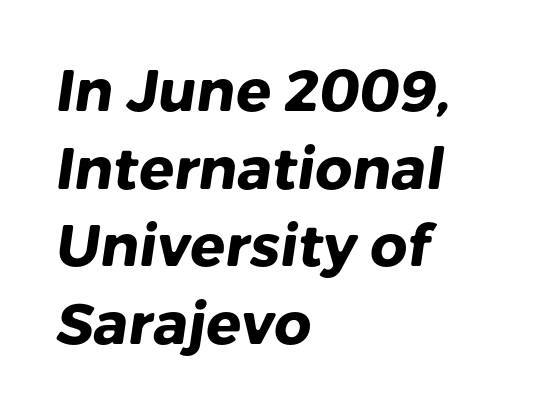
Q: Is the text bold? A: Yes.
Q: Is the typeface a serif or a sans-serif typeface? A: Sans-serif.
Q: Is the text underlined? A: No.
Q: How is the paragraph aligned? A: Left-aligned.
Q: Is the spacing between letters normal or unusually wide? A: Normal.
Q: Is the spacing between lines tight, normal or loose? A: Normal.
Q: Width (condensed, normal, or wide)? A: Normal.
Q: Stroke contrast? A: Low.
Q: x-height? A: Medium.
Q: Monospaced? A: No.
